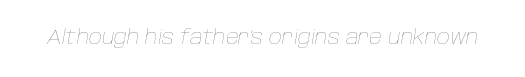
Looking at the ascenders, they clearly lean. The gaps between neighbouring characters are ordinary and unremarkable. Any mark beneath the type? The region is blank. This reads as an unemphasized weight, regular at the heaviest.
